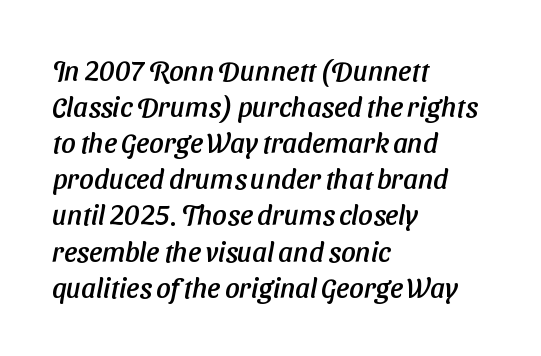
{"serif": "no", "width": "normal", "stroke_contrast": "low", "x_height": "medium", "monospaced": "no", "underline": "no", "align": "left", "line_spacing": "normal", "line_spacing_ratio": 1.29, "letter_spacing": "normal", "letter_spacing_em": 0.0, "glyph_px": 28}
